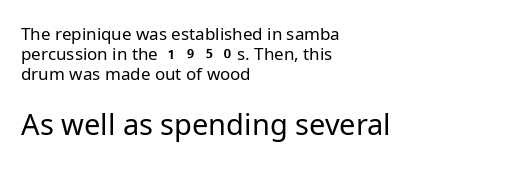
Q: Is the text bold? A: No.
Q: Is the text italic (slanted)? A: No, it is upright.
Q: Is the typeface a serif or a sans-serif typeface? A: Sans-serif.
Q: Is the text underlined? A: No.
Q: How is the paragraph aligned? A: Left-aligned.
Q: Is the spacing between letters normal or unusually wide? A: Normal.
Q: Which block of text is set in a larger size, the first (top) or the second (bottom)? A: The second (bottom) one.
Q: Width (condensed, normal, or wide)? A: Normal.
Q: Stroke contrast? A: Low.
Q: x-height? A: Medium.
Q: Monospaced? A: No.
